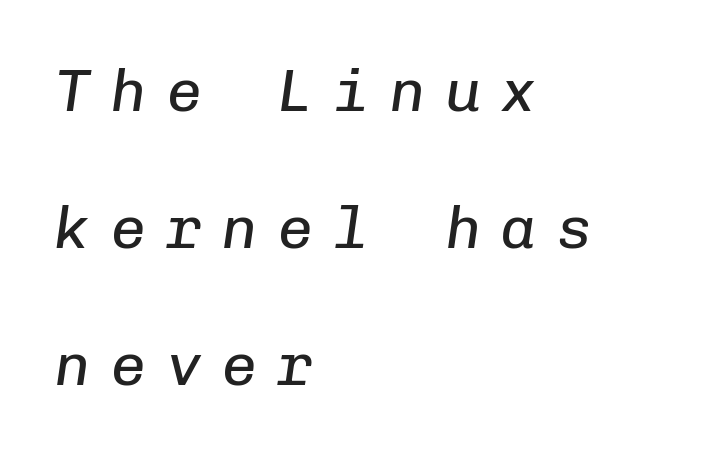
Q: Is the text bold? A: No.
Q: Is the text italic (slanted)? A: Yes, it leans right by about 8 degrees.
Q: Is the text underlined? A: No.
Q: How is the paragraph aligned? A: Left-aligned.
Q: Is the spacing between letters normal or unusually wide? A: Unusually wide.
Q: Is the spacing between lines tight, normal or loose? A: Loose.
Q: Width (condensed, normal, or wide)? A: Normal.
Q: Stroke contrast? A: Low.
Q: x-height? A: Medium.
Q: Monospaced? A: Yes.
